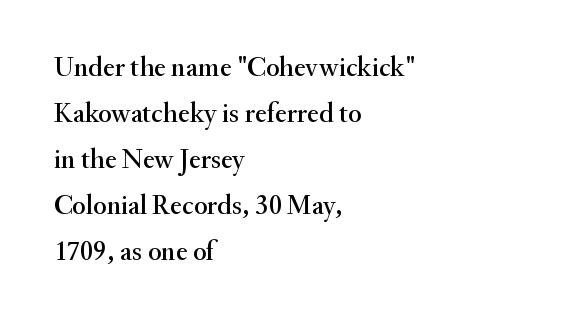
No word sits above an underline. Character widths vary here, with narrow letters taking less room than wide ones. Regarding leading, the lines here are spaced in the standard way. Layout note: lines flush left. Observe the serifs anchoring each vertical stroke in this sample.
